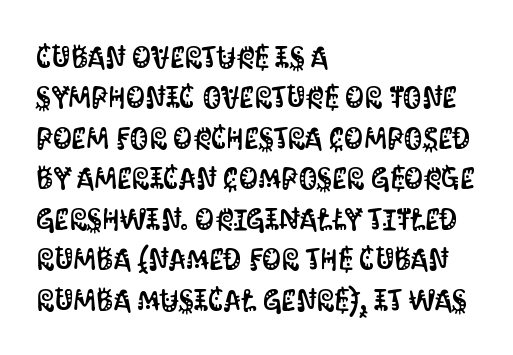
The image shows 30 px condensed sans-serif type, upright; set left-aligned, normal line spacing (1.35x), normal letter spacing, not underlined; medium stroke contrast and a large x-height.
